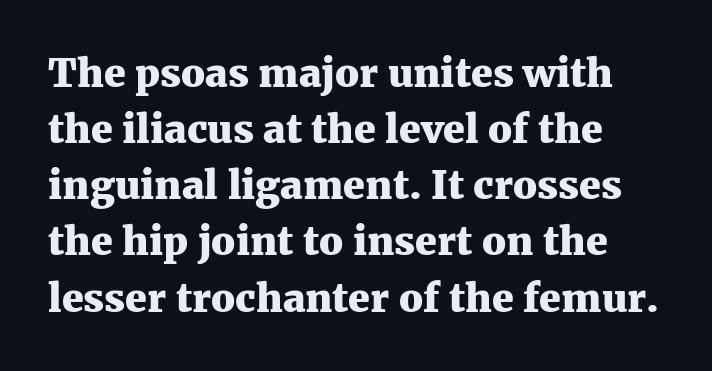
If you measured baseline to baseline, you'd find a middling distance. Pretty heavy lettering here — definitely bold. Nobody touched the tracking dial on this one. The area under the type is left untouched.
